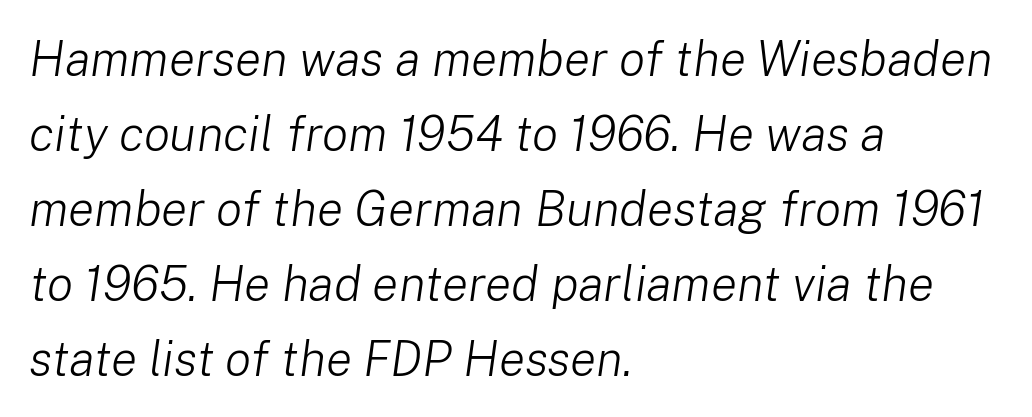
{"italic": "yes", "lean": "right", "slant_degrees": 8, "bold": "no", "weight": "light", "width": "normal", "stroke_contrast": "low", "x_height": "medium", "monospaced": "no", "underline": "no", "align": "left", "line_spacing": "normal", "line_spacing_ratio": 1.53, "letter_spacing": "normal", "letter_spacing_em": 0.0, "glyph_px": 49}
